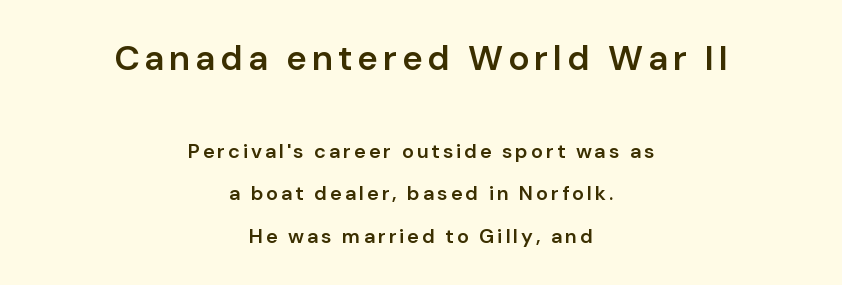
What's the leading like? Stretched, with rows far apart. Typesetter's note: demi weight, one step under bold. You get the large type first, then a drop to smaller type. The rag falls on both sides of this text block equally.
